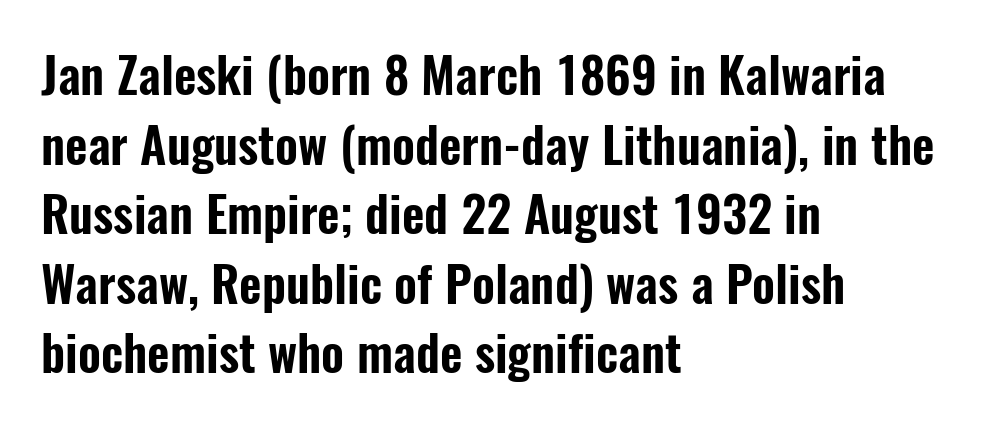
{"serif": "no", "italic": "no", "width": "condensed", "stroke_contrast": "low", "x_height": "medium", "monospaced": "no", "underline": "no", "align": "left", "line_spacing": "normal", "line_spacing_ratio": 1.42, "letter_spacing": "normal", "letter_spacing_em": 0.0, "glyph_px": 49}
